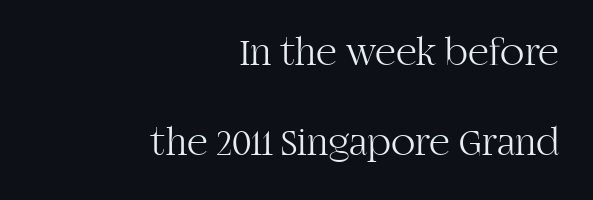
The image shows 40 px light serif type, upright; set right-aligned, loose line spacing (2.26x), normal letter spacing, not underlined; high stroke contrast and a large x-height.
